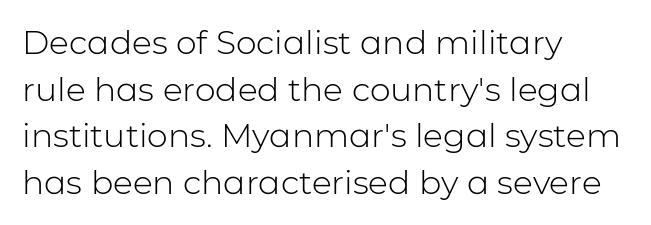
The image shows 33 px light sans-serif type, upright; set left-aligned, normal line spacing (1.41x), normal letter spacing, not underlined; low stroke contrast and a medium x-height.
